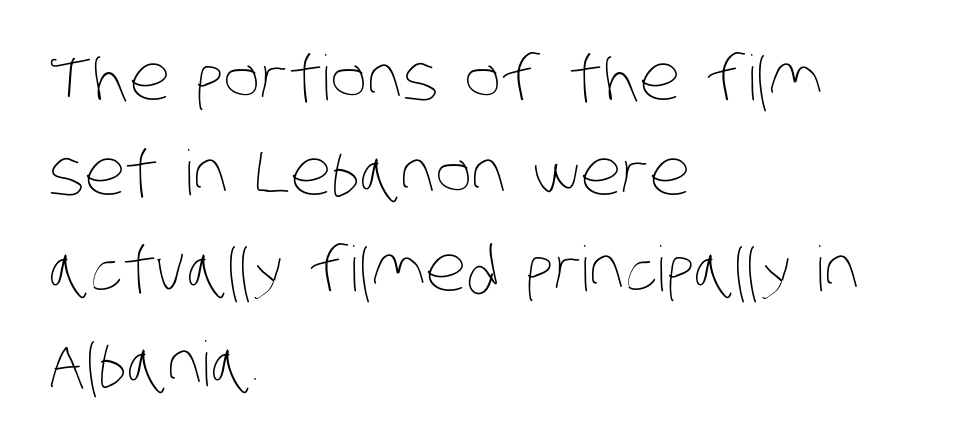
The image shows 62 px thin, condensed type; set left-aligned, normal line spacing (1.54x), normal letter spacing, not underlined; low stroke contrast and a large x-height.
